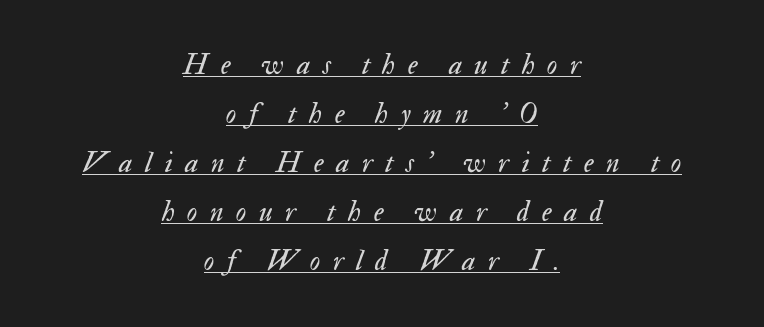
Notice how the stems are inclined rather than vertical — that's the hallmark of italics. The characters are drawn with everyday or finer stroke widths. Proportional: the letters do not fall into vertical columns. A student would call this center alignment; a typographer would say set centered. Is the letter spacing exaggerated? Yes — the characters are pushed far apart. How would I describe the line gaps? Plain and ordinary.
